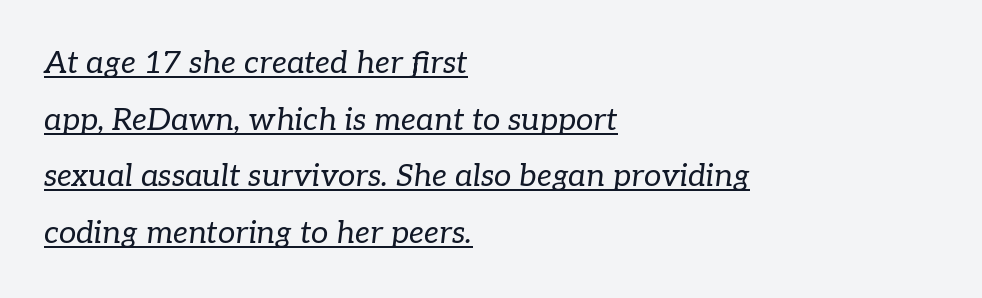
Caption: lettering with a line underneath. Is this a heavy cut? Hardly; it is regular or lighter. The letters are slanted; this is an italic face. Does extra space separate the letters? No, they use regular spacing. The face used here is proportionally spaced, like ordinary book or web type. Letterform terminals end in serifs throughout the passage.
